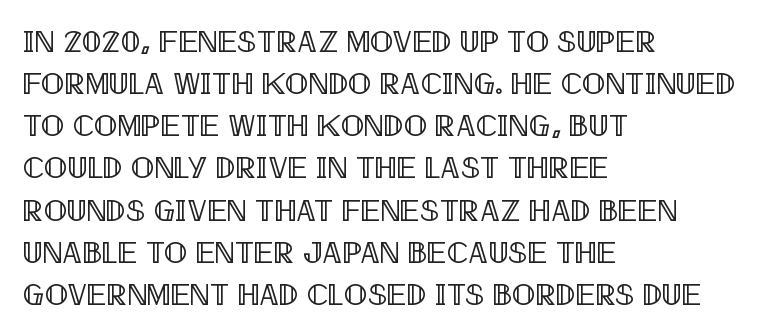
{"italic": "no", "width": "condensed", "x_height": "large", "monospaced": "no", "underline": "no", "align": "left", "line_spacing": "normal", "line_spacing_ratio": 1.36, "letter_spacing": "normal", "letter_spacing_em": 0.0, "glyph_px": 31}
